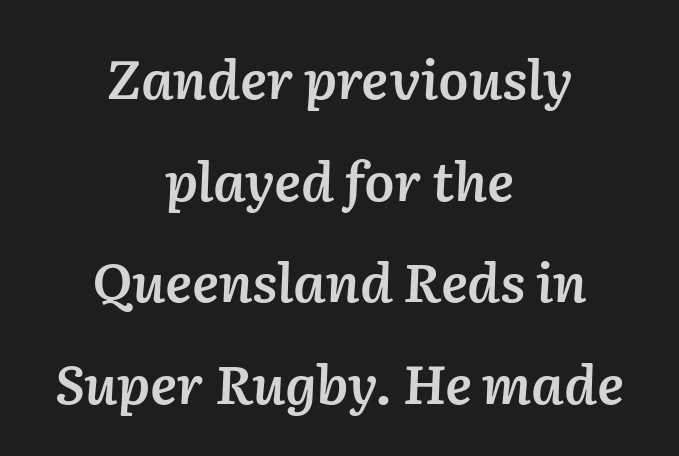
{"italic": "yes", "lean": "right", "slant_degrees": 2, "bold": "semi", "weight": "semibold", "width": "normal", "stroke_contrast": "low", "x_height": "medium", "monospaced": "no", "underline": "no", "align": "center", "line_spacing_ratio": 1.88, "letter_spacing": "normal", "letter_spacing_em": 0.0, "glyph_px": 54}
